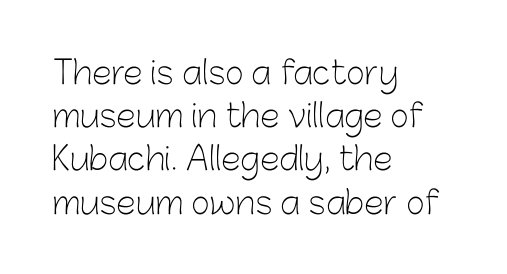
{"serif": "no", "italic": "no", "bold": "no", "weight": "light", "width": "normal", "stroke_contrast": "low", "x_height": "medium", "monospaced": "no", "underline": "no", "align": "left", "line_spacing": "normal", "line_spacing_ratio": 1.35, "letter_spacing": "normal", "letter_spacing_em": 0.0, "glyph_px": 32}
